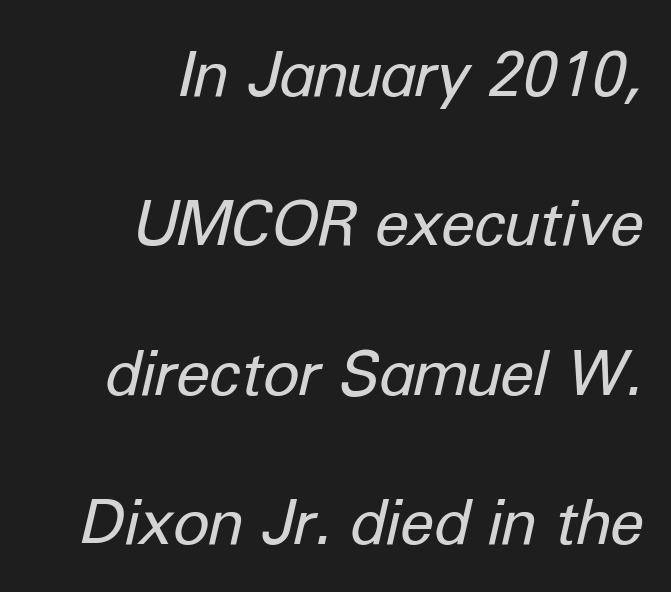
{"italic": "yes", "lean": "right", "slant_degrees": 12, "bold": "no", "weight": "regular", "width": "normal", "stroke_contrast": "low", "x_height": "medium", "monospaced": "no", "underline": "no", "align": "right", "line_spacing": "loose", "line_spacing_ratio": 2.41, "letter_spacing": "normal", "letter_spacing_em": 0.0, "glyph_px": 62}
